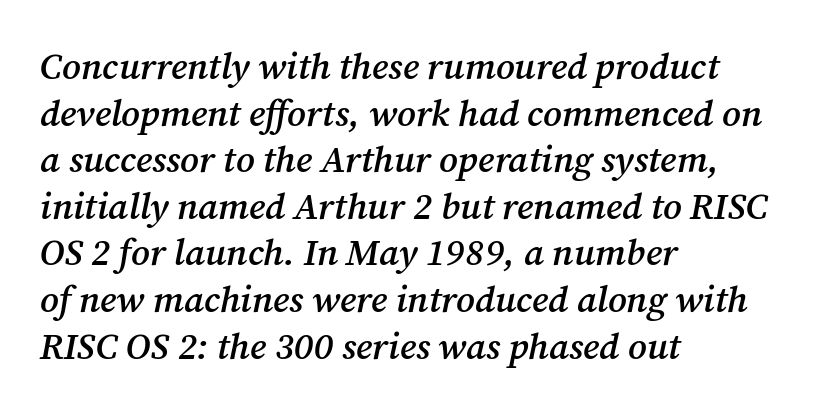
{"serif": "yes", "italic": "yes", "lean": "right", "slant_degrees": 12, "bold": "semi", "weight": "semibold", "width": "normal", "stroke_contrast": "medium", "x_height": "medium", "monospaced": "no", "underline": "no", "align": "left", "line_spacing": "normal", "line_spacing_ratio": 1.26, "letter_spacing": "normal", "letter_spacing_em": 0.0, "glyph_px": 37}
